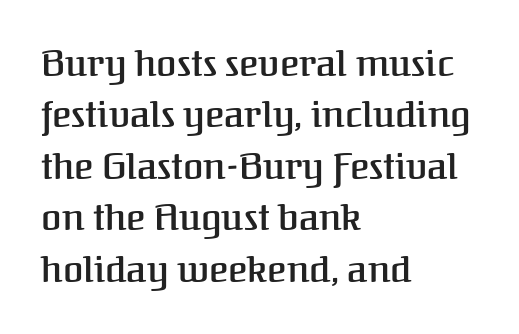
The image shows 37 px semibold serif type, upright; set left-aligned, normal line spacing (1.39x), normal letter spacing, not underlined; medium stroke contrast and a medium x-height.
